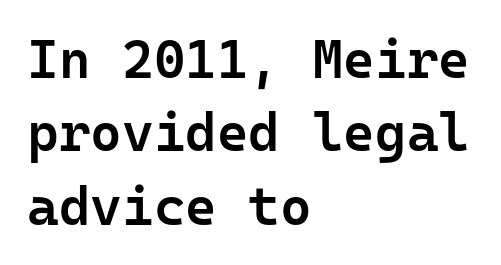
Q: Is the text bold? A: Semi-bold.
Q: Is the text italic (slanted)? A: No, it is upright.
Q: Is the typeface a serif or a sans-serif typeface? A: Sans-serif.
Q: Is the text underlined? A: No.
Q: How is the paragraph aligned? A: Left-aligned.
Q: Is the spacing between letters normal or unusually wide? A: Normal.
Q: Is the spacing between lines tight, normal or loose? A: Normal.
Q: Width (condensed, normal, or wide)? A: Normal.
Q: Stroke contrast? A: Low.
Q: x-height? A: Medium.
Q: Monospaced? A: Yes.
